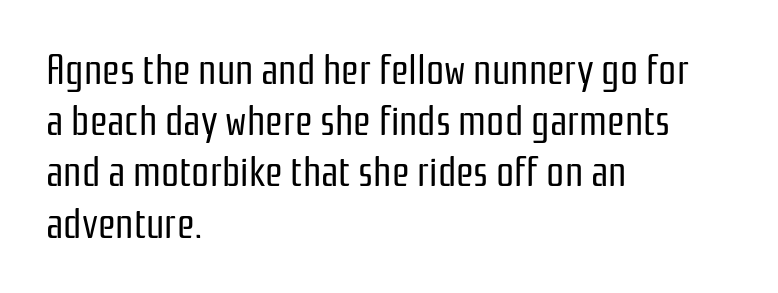
{"serif": "no", "italic": "no", "bold": "no", "weight": "regular", "width": "condensed", "stroke_contrast": "low", "x_height": "medium", "monospaced": "no", "underline": "no", "align": "left", "line_spacing": "normal", "line_spacing_ratio": 1.28, "letter_spacing": "normal", "letter_spacing_em": 0.0, "glyph_px": 40}
